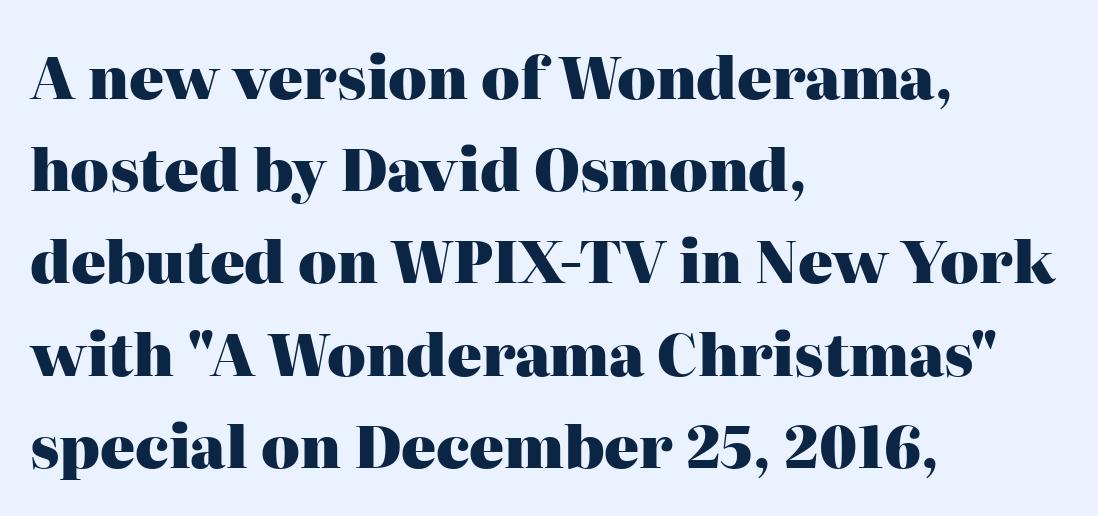
The text was rendered using a seriffed face with decorative stroke endings. This sample has the flowing, uneven cadence of proportional lettering. It's the straight-up-and-down kind of type. Honestly, the letter spacing is just normal — you wouldn't notice it. Weight check: bold — yes, fully. Rows of type keep a routine distance in the vertical direction.
